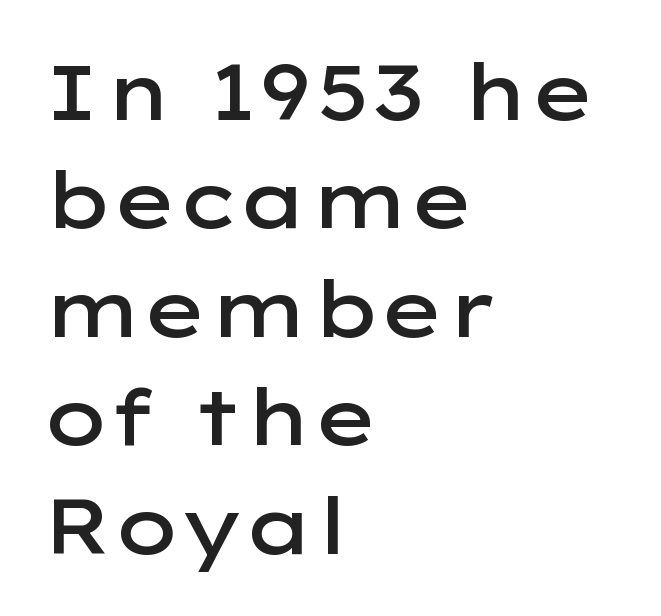
Q: Is the text bold? A: Semi-bold.
Q: Is the text italic (slanted)? A: No, it is upright.
Q: Is the typeface a serif or a sans-serif typeface? A: Sans-serif.
Q: Is the text underlined? A: No.
Q: How is the paragraph aligned? A: Left-aligned.
Q: Is the spacing between letters normal or unusually wide? A: Normal.
Q: Is the spacing between lines tight, normal or loose? A: Normal.
Q: Width (condensed, normal, or wide)? A: Wide.
Q: Stroke contrast? A: Low.
Q: x-height? A: Medium.
Q: Monospaced? A: No.
